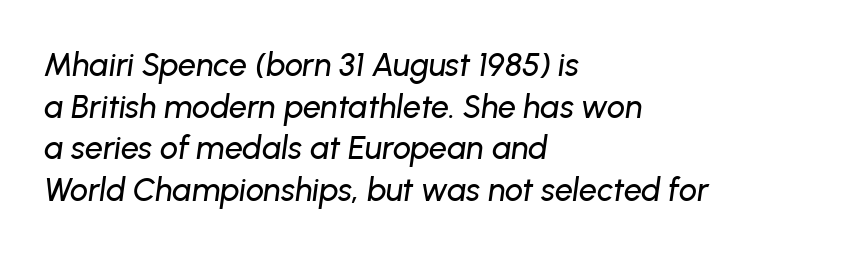
Q: Is the text italic (slanted)? A: Yes, it leans right by about 8 degrees.
Q: Is the text underlined? A: No.
Q: How is the paragraph aligned? A: Left-aligned.
Q: Is the spacing between letters normal or unusually wide? A: Normal.
Q: Is the spacing between lines tight, normal or loose? A: Normal.
Q: Width (condensed, normal, or wide)? A: Normal.
Q: Stroke contrast? A: Low.
Q: x-height? A: Medium.
Q: Monospaced? A: No.
